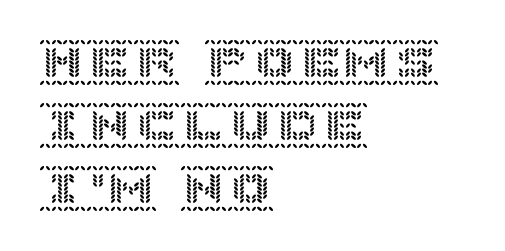
Posture: upright roman. Each line starts at the same left margin while the right side varies. Letters rest on an invisible, unmarked baseline. Vertical spacing — default. Look at the tracking — it's just the regular setting, nothing added.
